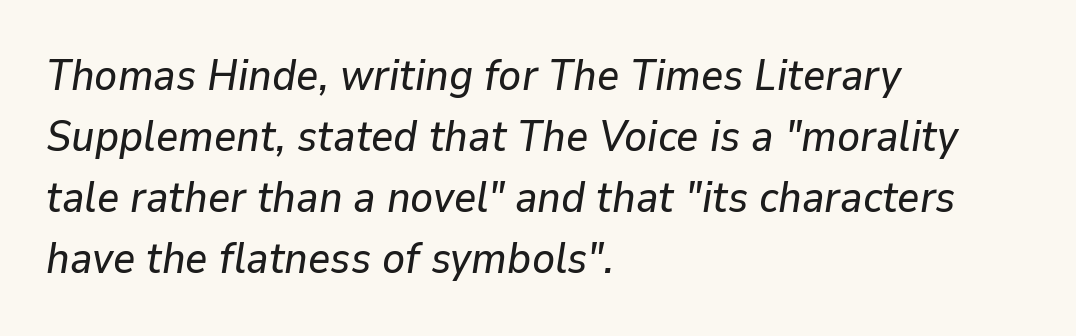
Q: Is the text italic (slanted)? A: Yes, it leans right by about 9 degrees.
Q: Is the text underlined? A: No.
Q: How is the paragraph aligned? A: Left-aligned.
Q: Is the spacing between letters normal or unusually wide? A: Normal.
Q: Is the spacing between lines tight, normal or loose? A: Normal.
Q: Width (condensed, normal, or wide)? A: Normal.
Q: Stroke contrast? A: Low.
Q: x-height? A: Medium.
Q: Monospaced? A: No.
